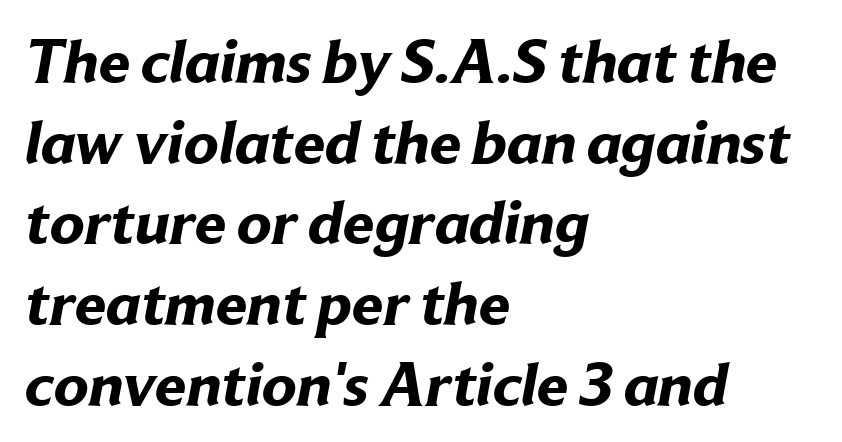
The glyphs are unaccompanied by any horizontal stroke below them. The strokes are fattened all the way to bold. Evenly set lines give the paragraph a standard silhouette. Look at the bottom of the vertical strokes: they stop flat, with no serifs. What stands out about the letter spacing? Nothing — it is the standard amount.
